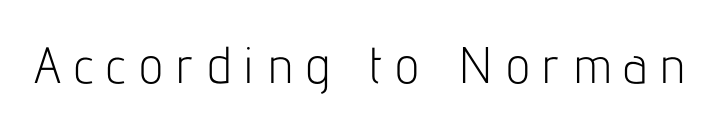
The image shows 51 px light, condensed sans-serif type, upright; set unusually wide letter spacing (+0.26 em), not underlined; low stroke contrast and a medium x-height.
